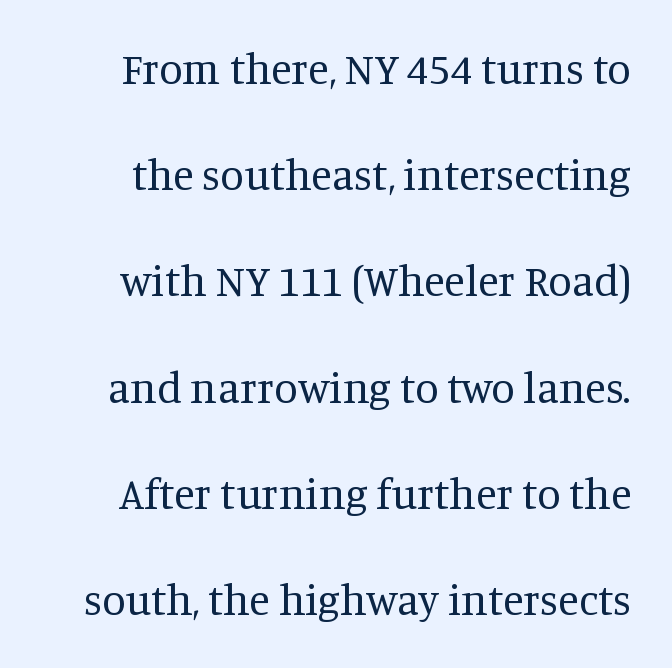
Do the letters lean? They stand straight. Students, note that the glyphs here touch the page at normal intervals. Varying glyph widths throughout — classic text-font behaviour. Vertically, the passage feels expansive, rows floating well apart. In terms of letterform style, serifs are clearly present. No letter is thick-stroked: the sample isn't bold.
